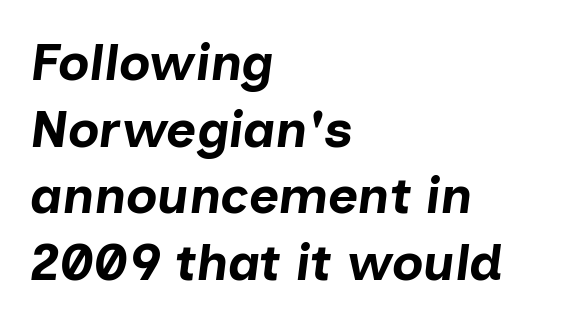
{"italic": "yes", "lean": "right", "slant_degrees": 7, "bold": "yes", "weight": "bold", "width": "normal", "stroke_contrast": "low", "x_height": "medium", "monospaced": "no", "underline": "no", "align": "left", "line_spacing": "normal", "line_spacing_ratio": 1.28, "letter_spacing": "normal", "letter_spacing_em": 0.0, "glyph_px": 52}
